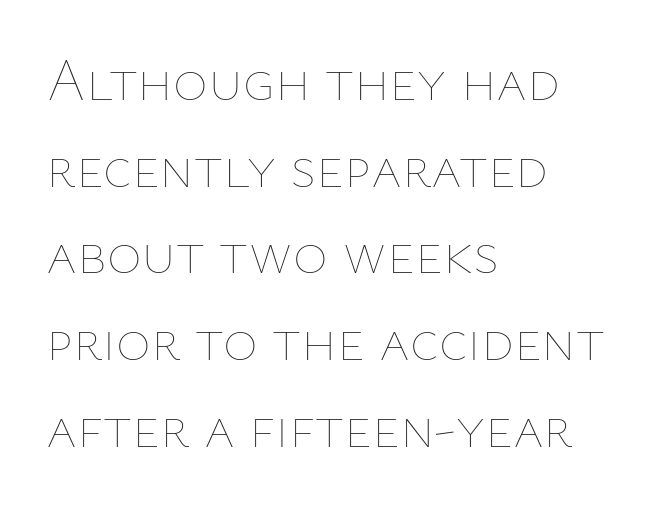
Q: Is the text bold? A: No.
Q: Is the text italic (slanted)? A: No, it is upright.
Q: Is the text underlined? A: No.
Q: How is the paragraph aligned? A: Left-aligned.
Q: Is the spacing between letters normal or unusually wide? A: Normal.
Q: Is the spacing between lines tight, normal or loose? A: Normal.
Q: Width (condensed, normal, or wide)? A: Normal.
Q: Stroke contrast? A: Low.
Q: x-height? A: Medium.
Q: Monospaced? A: No.
